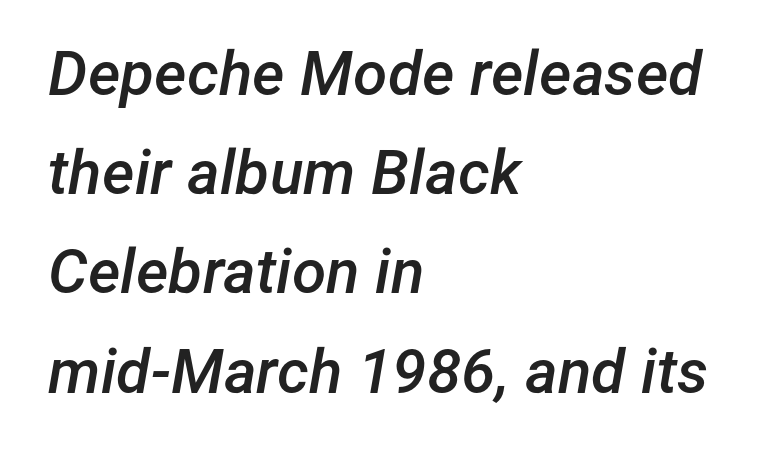
Q: Is the text bold? A: Semi-bold.
Q: Is the text italic (slanted)? A: Yes, it leans right by about 12 degrees.
Q: Is the text underlined? A: No.
Q: How is the paragraph aligned? A: Left-aligned.
Q: Is the spacing between letters normal or unusually wide? A: Normal.
Q: Is the spacing between lines tight, normal or loose? A: Normal.
Q: Width (condensed, normal, or wide)? A: Normal.
Q: Stroke contrast? A: Low.
Q: x-height? A: Medium.
Q: Monospaced? A: No.
